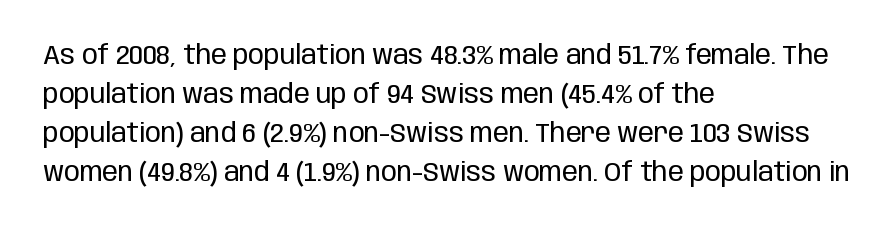
Q: Is the text bold? A: No.
Q: Is the text italic (slanted)? A: No, it is upright.
Q: Is the text underlined? A: No.
Q: How is the paragraph aligned? A: Left-aligned.
Q: Is the spacing between letters normal or unusually wide? A: Normal.
Q: Is the spacing between lines tight, normal or loose? A: Normal.
